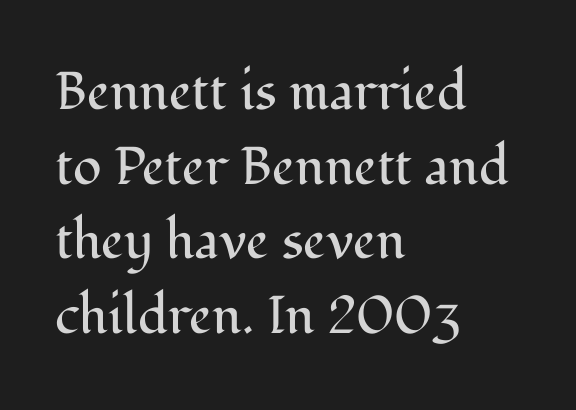
{"serif": "yes", "italic": "no", "bold": "no", "weight": "regular", "width": "normal", "stroke_contrast": "medium", "x_height": "medium", "monospaced": "no", "underline": "no", "align": "left", "line_spacing": "normal", "line_spacing_ratio": 1.41, "letter_spacing": "normal", "letter_spacing_em": 0.0, "glyph_px": 53}
